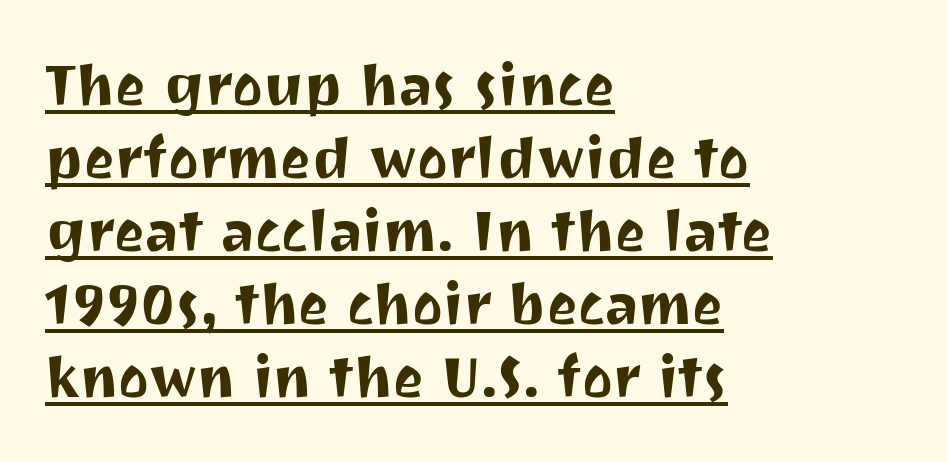
Think of a printed novel: that variable character pitch is what you see here. Regarding leading, the lines here are spaced in the standard way. Students, note that the glyphs here touch the page at normal intervals. One-word summary of the alignment: left. The letters stand straight up with perfectly vertical stems.
